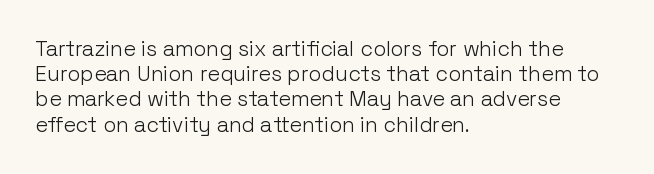
The image shows 21 px text type, upright; set left-aligned, line spacing 1.2x, normal letter spacing, not underlined.
